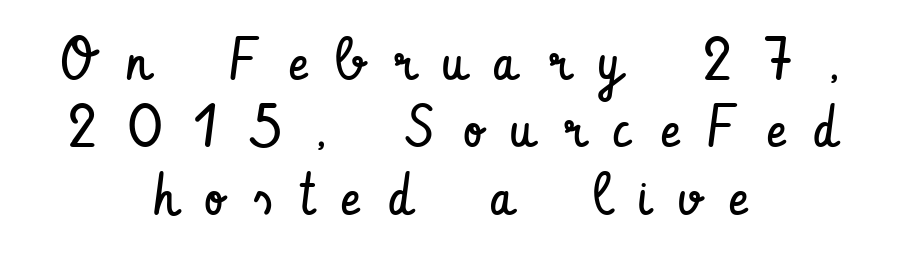
The image shows 59 px regular-weight, condensed sans-serif type, upright; set centered, tight line spacing (1.14x), unusually wide letter spacing (+0.48 em), not underlined; low stroke contrast and a small x-height.
